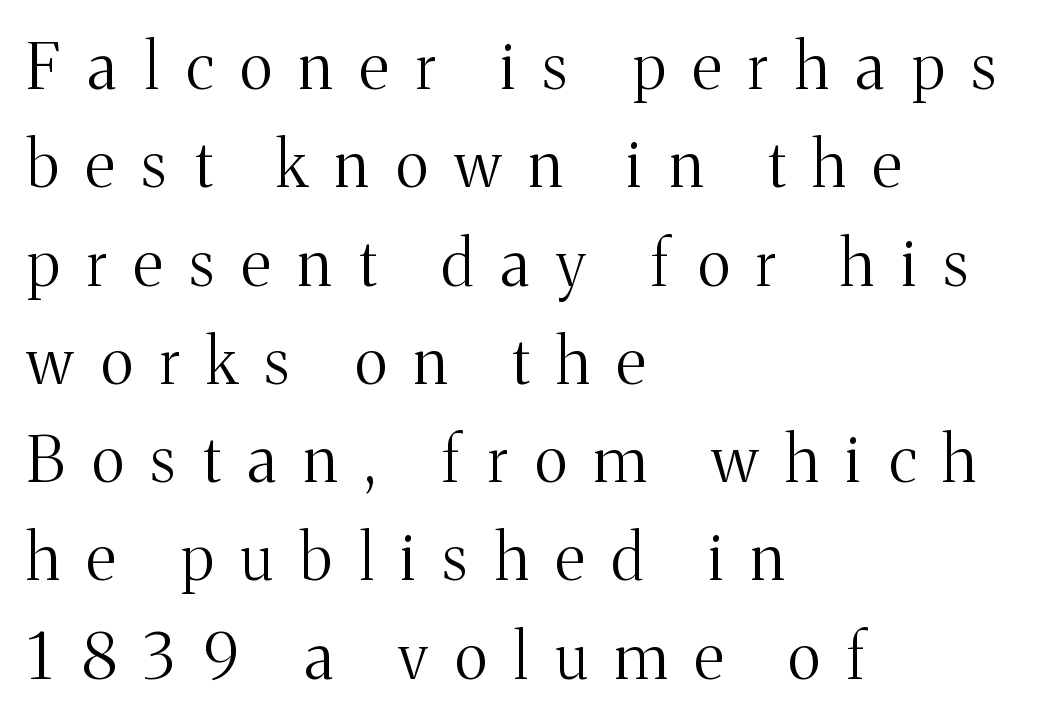
The image shows 63 px light serif type, upright; set left-aligned, normal line spacing (1.56x), unusually wide letter spacing (+0.44 em), not underlined; medium stroke contrast and a medium x-height.
